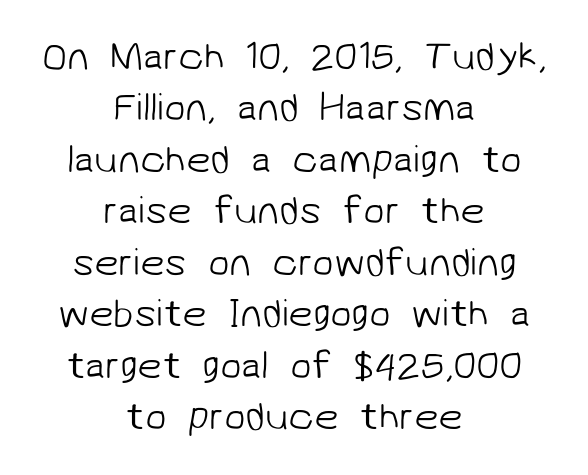
Glance below the letters and you will spot only blank space. The lines are quadded center. The letterforms sit shoulder to shoulder at normal distance. The line-height multiplier appears to be the usual default.
